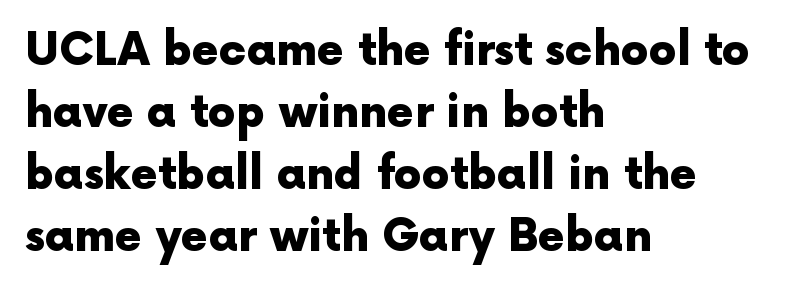
The image shows 44 px heavy sans-serif type, upright; set left-aligned, normal line spacing (1.41x), normal letter spacing, not underlined; a medium x-height.
